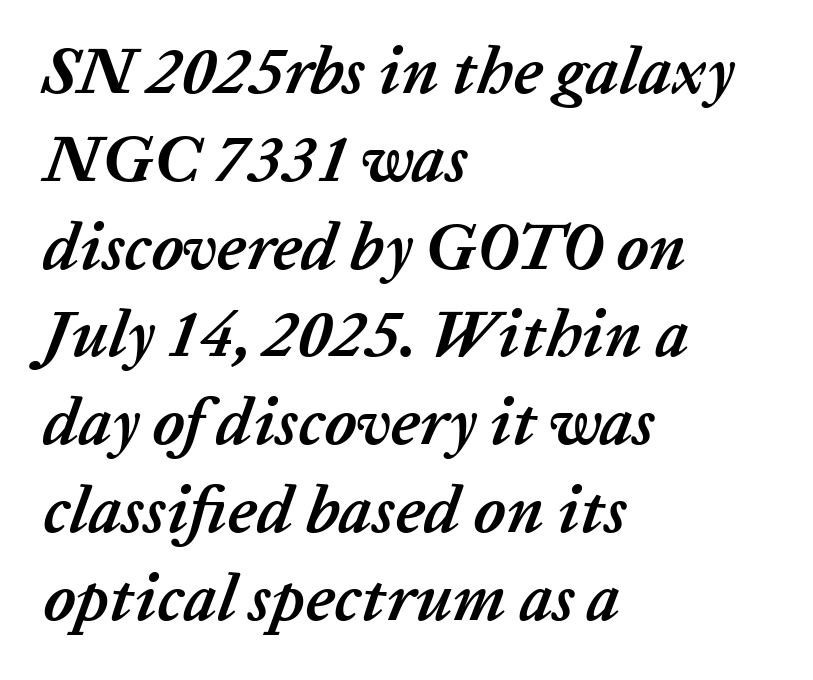
The image shows 66 px semibold type, italic (leaning right); set left-aligned, normal line spacing (1.33x), normal letter spacing, not underlined; low stroke contrast and a medium x-height.
